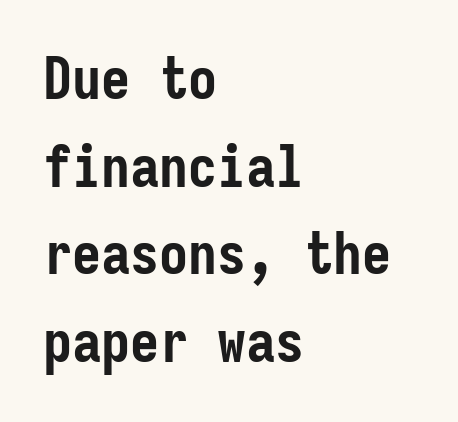
Q: Is the text bold? A: Yes.
Q: Is the text italic (slanted)? A: No, it is upright.
Q: Is the typeface a serif or a sans-serif typeface? A: Sans-serif.
Q: Is the text underlined? A: No.
Q: How is the paragraph aligned? A: Left-aligned.
Q: Is the spacing between letters normal or unusually wide? A: Normal.
Q: Is the spacing between lines tight, normal or loose? A: Normal.
Q: Width (condensed, normal, or wide)? A: Condensed.
Q: Stroke contrast? A: Low.
Q: x-height? A: Medium.
Q: Monospaced? A: Yes.
